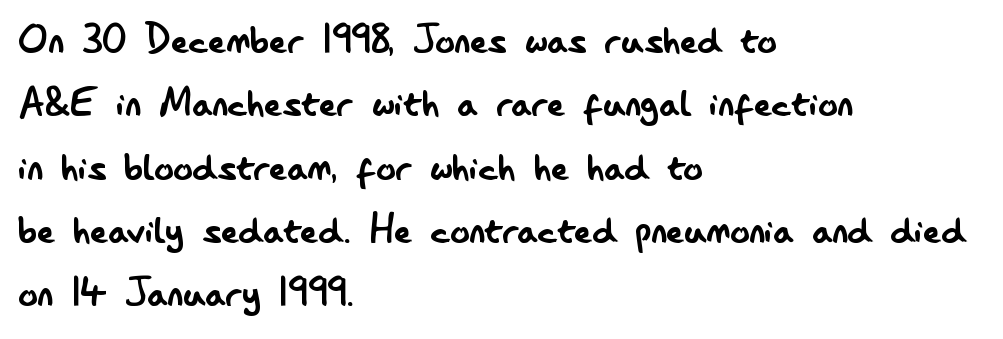
{"serif": "no", "italic": "no", "bold": "no", "weight": "regular", "width": "condensed", "stroke_contrast": "low", "x_height": "small", "monospaced": "no", "underline": "no", "align": "left", "line_spacing": "normal", "line_spacing_ratio": 1.32, "letter_spacing": "normal", "letter_spacing_em": 0.0, "glyph_px": 48}
